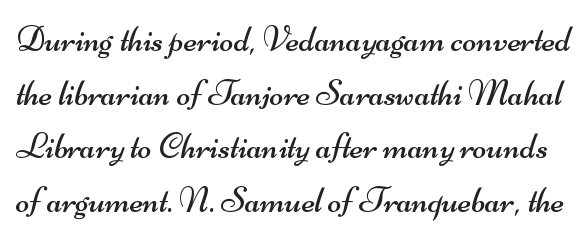
Q: Is the text bold? A: No.
Q: Is the typeface a serif or a sans-serif typeface? A: Sans-serif.
Q: Is the text underlined? A: No.
Q: Is the spacing between letters normal or unusually wide? A: Normal.
Q: Is the spacing between lines tight, normal or loose? A: Normal.
Q: Width (condensed, normal, or wide)? A: Wide.
Q: Stroke contrast? A: Medium.
Q: x-height? A: Small.
Q: Monospaced? A: No.
